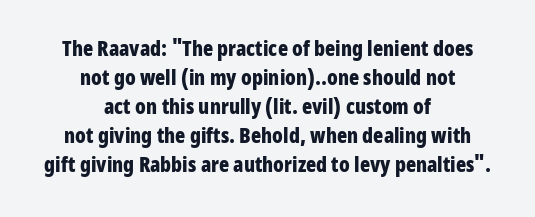
The image shows 21 px bold type, upright; set centered, normal line spacing (1.38x), normal letter spacing, not underlined.
